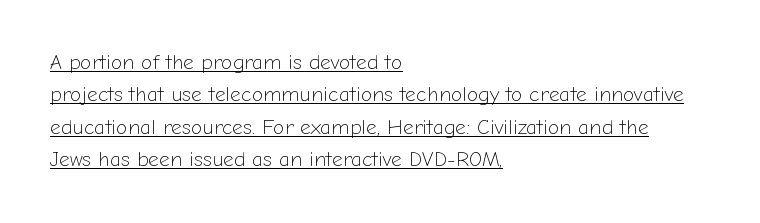
{"italic": "no", "bold": "no", "underline": "yes", "align": "left", "line_spacing": "normal", "line_spacing_ratio": 1.54, "letter_spacing": "normal", "letter_spacing_em": 0.0, "glyph_px": 21}
